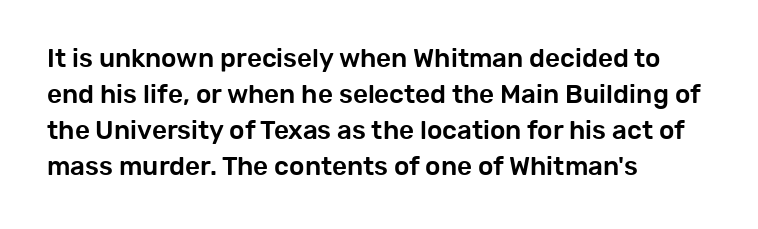
A typesetter would mark this as roman, not italic. Every row of glyphs begins at an identical x-position on the left. Descenders are the only things crossing below the line. Horizontal bands of white between lines are of average thickness.
